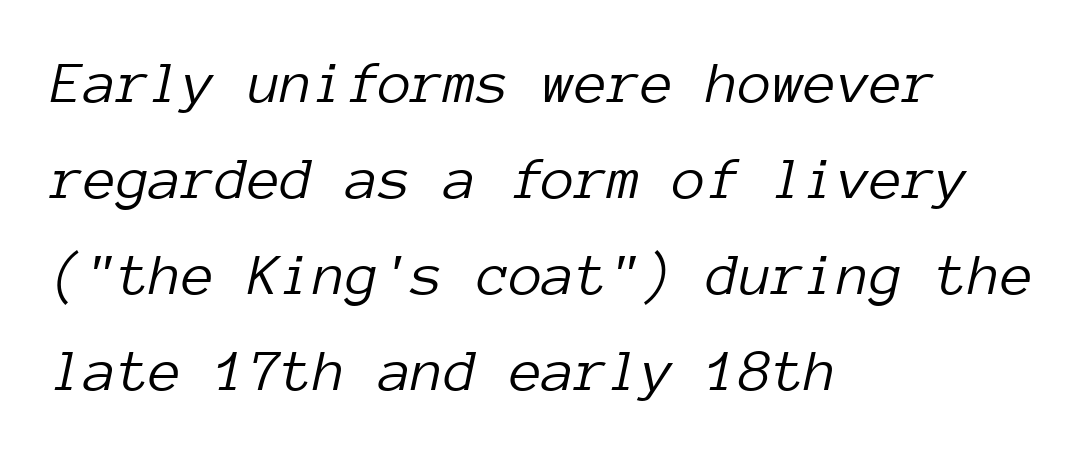
Q: Is the text bold? A: No.
Q: Is the text italic (slanted)? A: Yes, it leans right by about 12 degrees.
Q: Is the text underlined? A: No.
Q: How is the paragraph aligned? A: Left-aligned.
Q: Is the spacing between letters normal or unusually wide? A: Normal.
Q: Is the spacing between lines tight, normal or loose? A: Normal.
Q: Width (condensed, normal, or wide)? A: Normal.
Q: Stroke contrast? A: Low.
Q: x-height? A: Medium.
Q: Monospaced? A: Yes.
